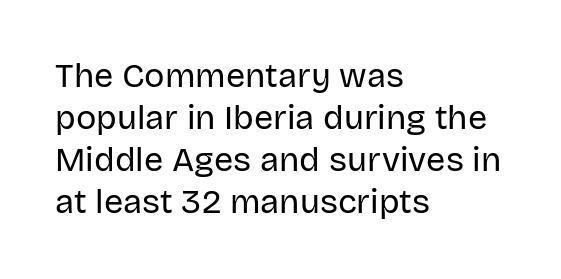
{"serif": "no", "italic": "no", "bold": "no", "weight": "regular", "width": "normal", "stroke_contrast": "low", "x_height": "large", "monospaced": "no", "underline": "no", "align": "left", "line_spacing_ratio": 1.24, "letter_spacing": "normal", "letter_spacing_em": 0.0, "glyph_px": 34}
